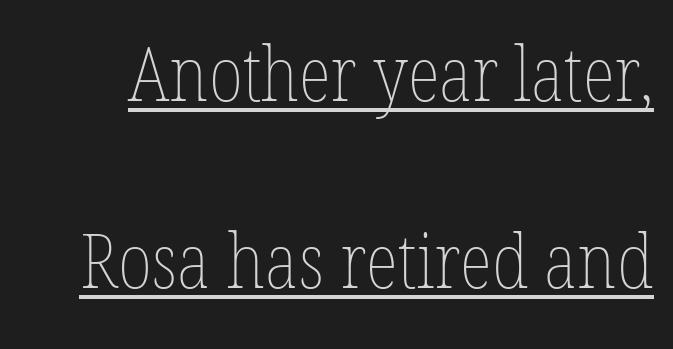
The image shows 76 px thin, condensed type, upright; set loose line spacing (2.46x), normal letter spacing, underlined; low stroke contrast and a medium x-height.
